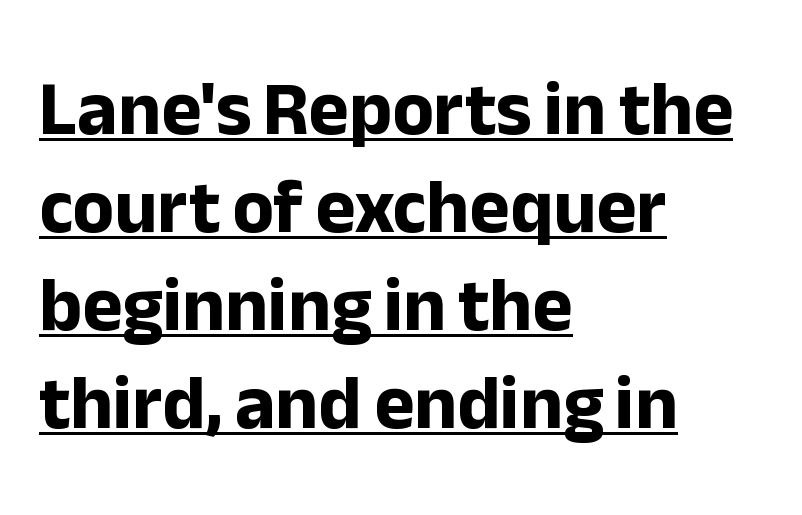
Every stem runs plumb, perpendicular to the baseline. The rag falls on the right side of this text block. Character widths vary here, with narrow letters taking less room than wide ones. Typographic density is high because the face is bold. The letters sit at their default tracking, neither squeezed nor spread.
